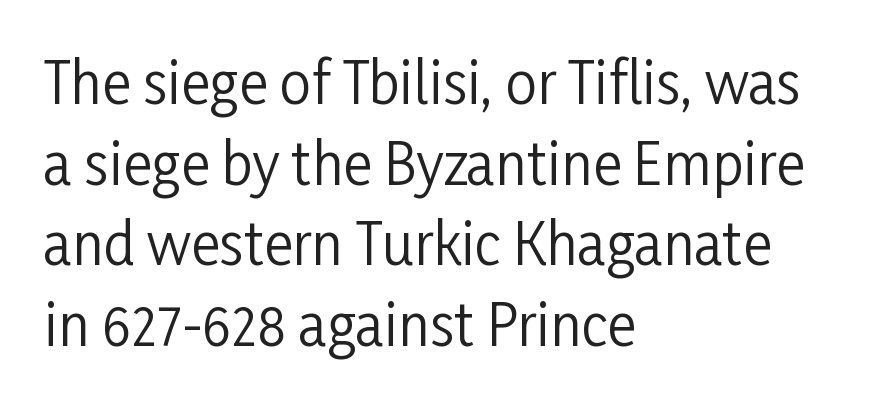
The image shows 56 px regular-weight, condensed sans-serif type, upright; set left-aligned, normal line spacing (1.44x), normal letter spacing, not underlined; low stroke contrast and a medium x-height.
